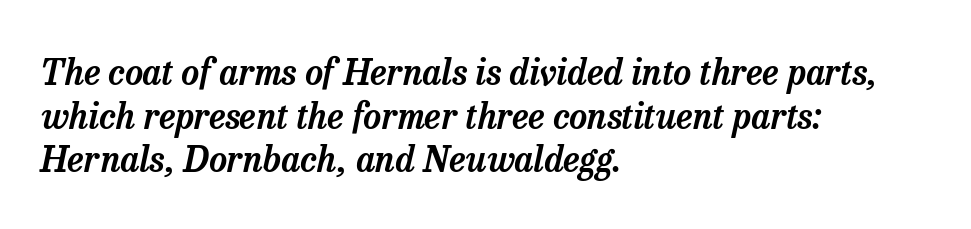
The image shows 35 px serif type, italic (leaning right); set left-aligned, normal line spacing (1.25x), normal letter spacing, not underlined; low stroke contrast and a medium x-height.
